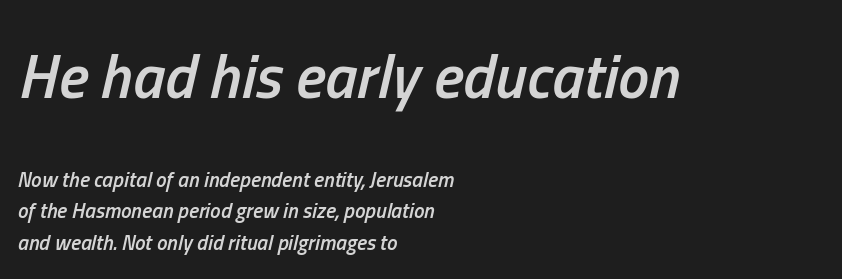
{"italic": "yes", "lean": "right", "slant_degrees": 13, "bold": "semi", "weight": "semibold", "width": "condensed", "stroke_contrast": "low", "x_height": "medium", "monospaced": "no", "underline": "no", "align": "left", "line_spacing": "normal", "line_spacing_ratio": 1.49, "letter_spacing": "normal", "letter_spacing_em": 0.0, "larger_block": "first", "size_ratio": 2.95, "glyph_px": 62}
